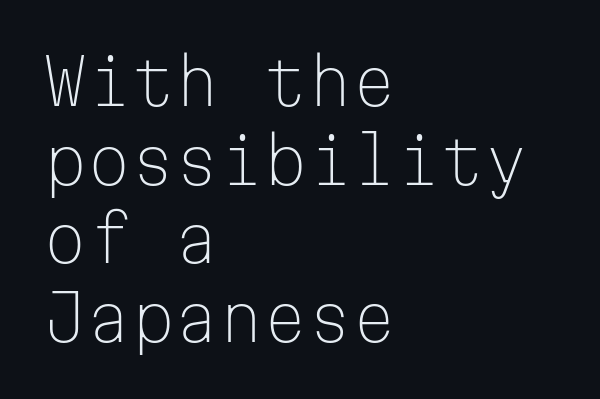
Vertical strokes here are truly vertical. Stroke mass is kept to a normal reading level or below. Tracking here is standard; glyphs follow each other at the usual distance. I'd call this a sans setting — the letters go barefoot. Alignment: flush left. The zone under the glyphs is completely vacant.
